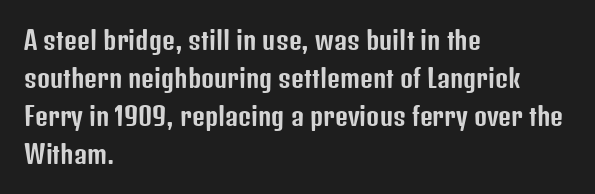
Q: Is the text italic (slanted)? A: No, it is upright.
Q: Is the text underlined? A: No.
Q: How is the paragraph aligned? A: Left-aligned.
Q: Is the spacing between letters normal or unusually wide? A: Normal.
Q: Is the spacing between lines tight, normal or loose? A: Normal.
